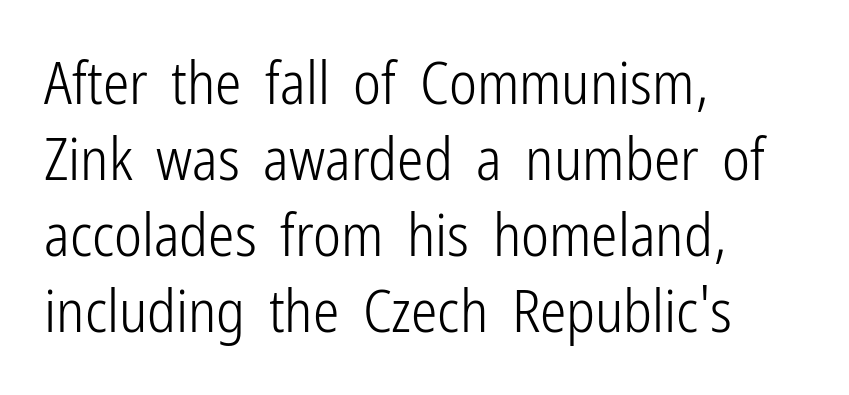
Q: Is the text bold? A: No.
Q: Is the text italic (slanted)? A: No, it is upright.
Q: Is the typeface a serif or a sans-serif typeface? A: Sans-serif.
Q: Is the text underlined? A: No.
Q: How is the paragraph aligned? A: Left-aligned.
Q: Is the spacing between letters normal or unusually wide? A: Normal.
Q: Is the spacing between lines tight, normal or loose? A: Normal.
Q: Width (condensed, normal, or wide)? A: Condensed.
Q: Stroke contrast? A: Low.
Q: x-height? A: Medium.
Q: Monospaced? A: No.
